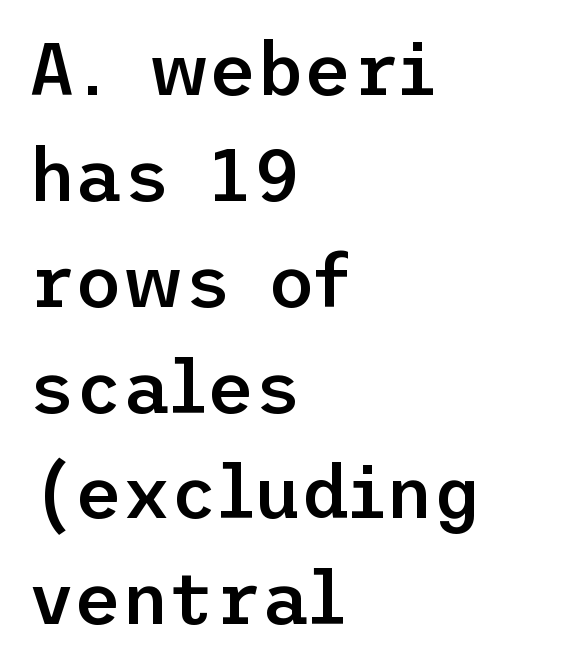
Every row of glyphs begins at an identical x-position on the left. Each new line begins a customary step beneath the previous one. Has an underline been added? It has not. Every stem runs plumb, perpendicular to the baseline. The characters look somewhat weighty, a semibold short of true bold.
